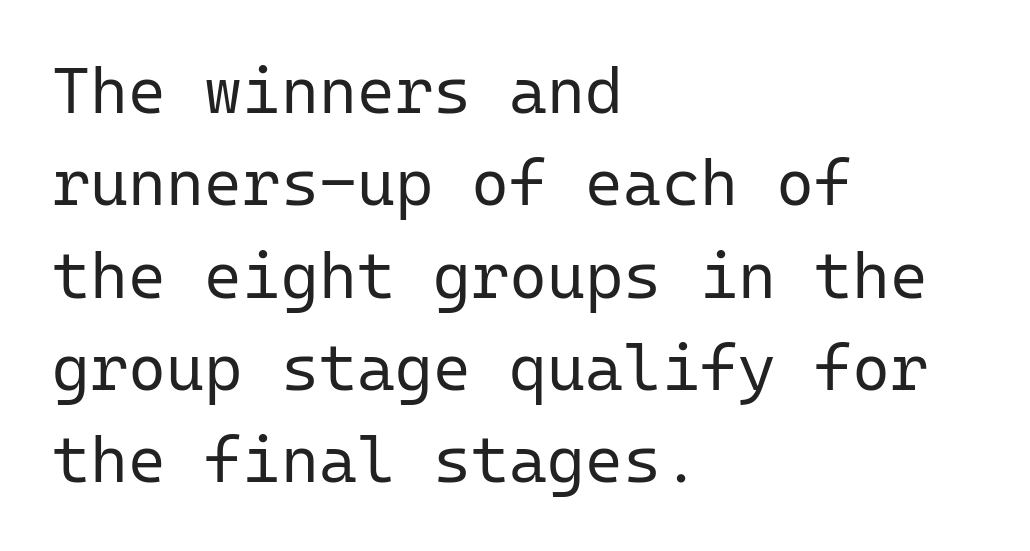
Each letter, wide or thin by design, is forced into the same width here. This block has exactly the height ordinary leading produces. The font family rendered here belongs to the sans-serif group. The letters stand straight up with perfectly vertical stems. Alignment: flush left.
